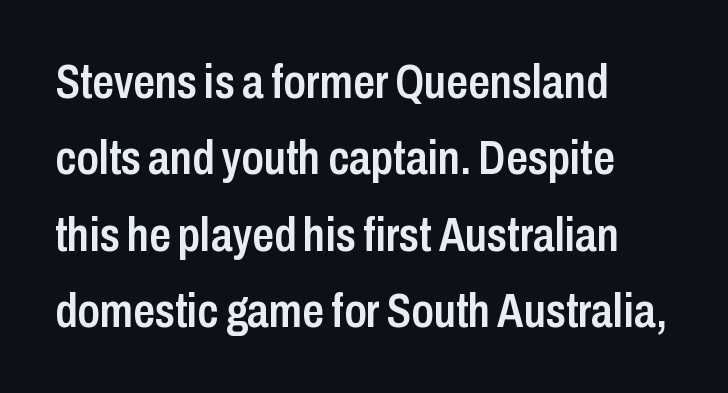
{"serif": "no", "italic": "no", "bold": "semi", "weight": "semibold", "width": "condensed", "stroke_contrast": "low", "x_height": "medium", "monospaced": "no", "underline": "no", "align": "left", "line_spacing": "normal", "line_spacing_ratio": 1.59, "letter_spacing": "normal", "letter_spacing_em": 0.0, "glyph_px": 48}
